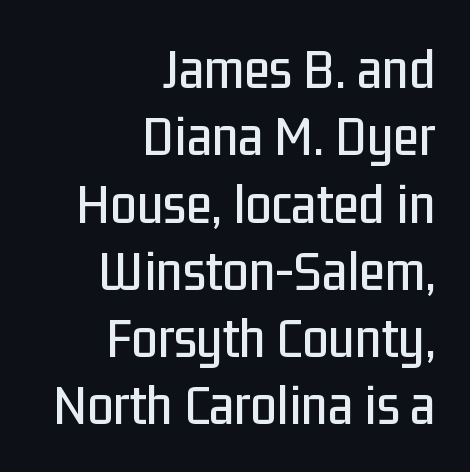
{"serif": "no", "italic": "no", "width": "condensed", "stroke_contrast": "low", "x_height": "medium", "monospaced": "no", "underline": "no", "align": "right", "line_spacing": "tight", "line_spacing_ratio": 1.14, "letter_spacing": "normal", "letter_spacing_em": 0.0, "glyph_px": 59}
